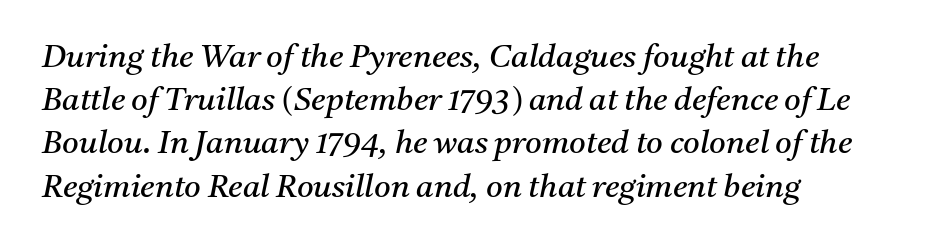
These lines keep a tight, regular rhythm from letter to letter. Horizontally, the lines are justified to the leading edge only. Just letters on the line, the space beneath them empty. The line-height multiplier appears to be the usual default.
